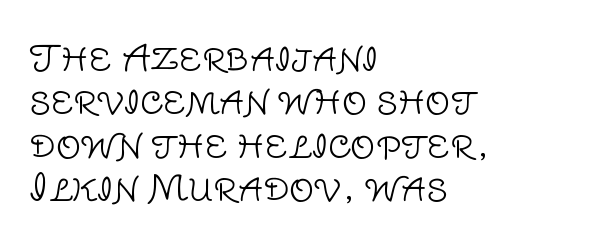
Honestly, there is no underline to notice here at all. These glyphs show unthickened strokes, regular width or finer. Students, note that the glyphs here touch the page at normal intervals. A typesetter would call this proportional, since set widths differ per character. Compared with a centered layout, this one pins lines to the left instead.
